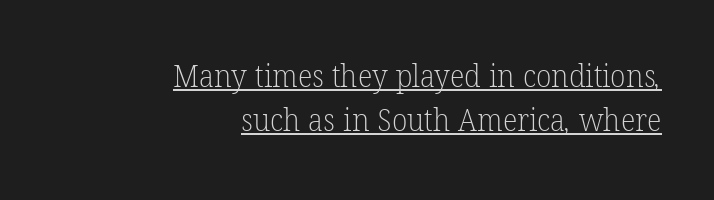
The rows are spaced the way most documents space them. A rule runs beneath these lines of type. No extra tracking has been applied to these lines. The text block is weighted toward the right margin, trailing off unevenly leftward. Stroke thickness stays within the range of a standard reading face or lighter.
